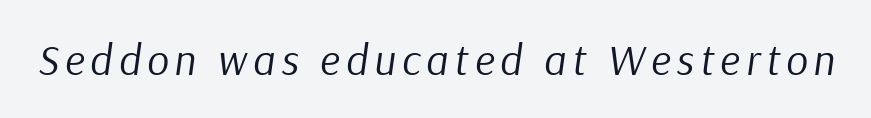
Q: Is the text bold? A: No.
Q: Is the text italic (slanted)? A: Yes, it leans right by about 9 degrees.
Q: Is the text underlined? A: No.
Q: Width (condensed, normal, or wide)? A: Normal.
Q: Stroke contrast? A: Low.
Q: x-height? A: Medium.
Q: Monospaced? A: No.
